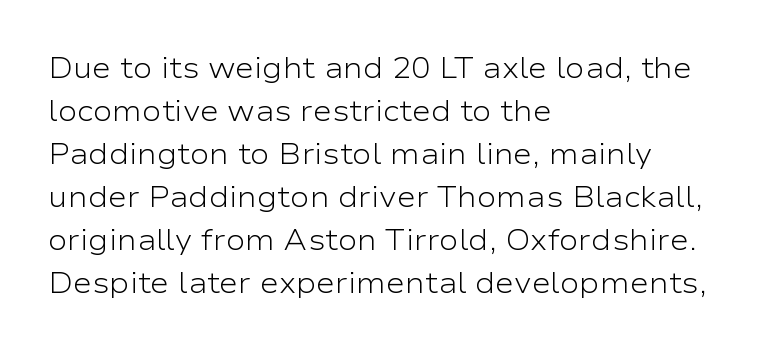
Q: Is the text bold? A: No.
Q: Is the text italic (slanted)? A: No, it is upright.
Q: Is the typeface a serif or a sans-serif typeface? A: Sans-serif.
Q: Is the text underlined? A: No.
Q: How is the paragraph aligned? A: Left-aligned.
Q: Is the spacing between letters normal or unusually wide? A: Normal.
Q: Is the spacing between lines tight, normal or loose? A: Normal.
Q: Width (condensed, normal, or wide)? A: Wide.
Q: Stroke contrast? A: Low.
Q: x-height? A: Medium.
Q: Monospaced? A: No.
